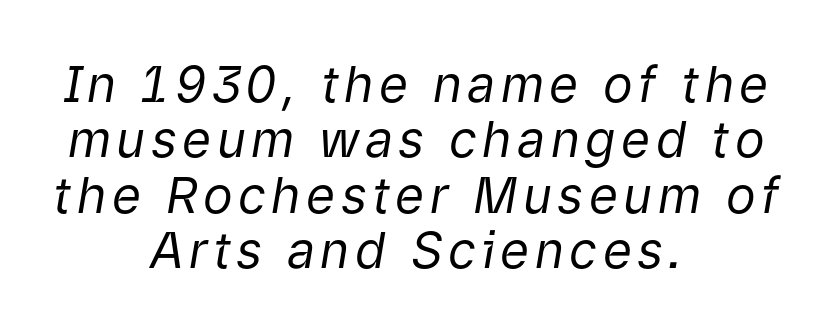
Whoever set this chose condensed vertical rhythm over breathing room. Slant detected: the letters are inclined. You could not count columns in this text — the font is proportionally spaced. Alignment: centered.
